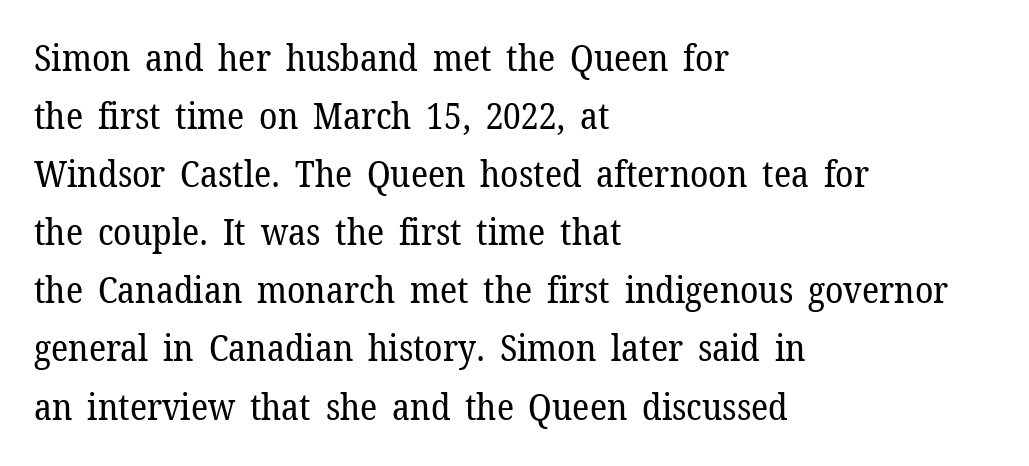
Q: Is the text bold? A: No.
Q: Is the text italic (slanted)? A: No, it is upright.
Q: Is the typeface a serif or a sans-serif typeface? A: Serif.
Q: Is the text underlined? A: No.
Q: How is the paragraph aligned? A: Left-aligned.
Q: Is the spacing between letters normal or unusually wide? A: Normal.
Q: Is the spacing between lines tight, normal or loose? A: Normal.
Q: Width (condensed, normal, or wide)? A: Normal.
Q: Stroke contrast? A: Low.
Q: x-height? A: Medium.
Q: Monospaced? A: No.
